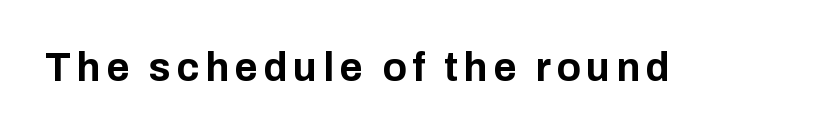
The lettering stays uniformly vertical, giving the passage a roman look. Think of a printed novel: that variable character pitch is what you see here. Chunky letters — that's bold for sure. I'd call this a sans setting — the letters go barefoot. Type without underlining.
